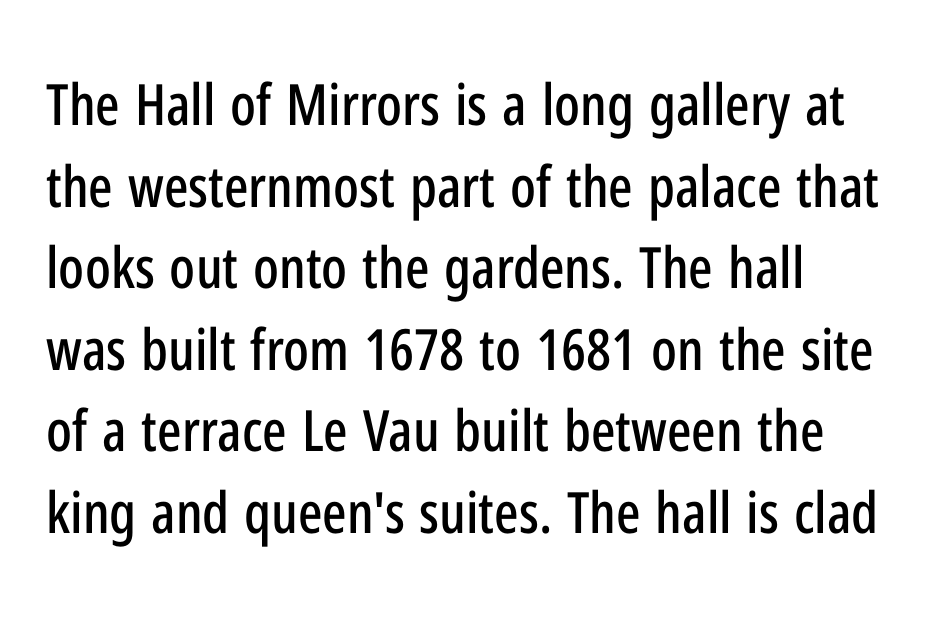
Q: Is the text italic (slanted)? A: No, it is upright.
Q: Is the typeface a serif or a sans-serif typeface? A: Sans-serif.
Q: Is the text underlined? A: No.
Q: Is the spacing between letters normal or unusually wide? A: Normal.
Q: Is the spacing between lines tight, normal or loose? A: Normal.
Q: Width (condensed, normal, or wide)? A: Condensed.
Q: Stroke contrast? A: Low.
Q: x-height? A: Medium.
Q: Monospaced? A: No.
